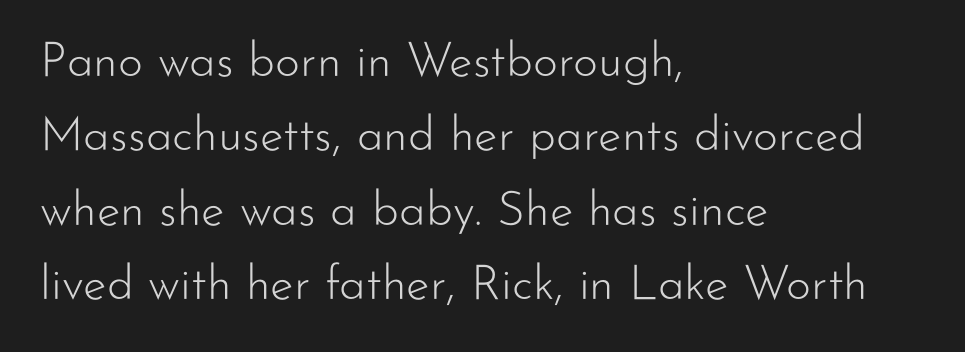
{"serif": "no", "italic": "no", "bold": "no", "weight": "light", "width": "normal", "stroke_contrast": "low", "x_height": "small", "monospaced": "no", "underline": "no", "align": "left", "line_spacing": "normal", "line_spacing_ratio": 1.55, "letter_spacing": "normal", "letter_spacing_em": 0.0, "glyph_px": 48}
